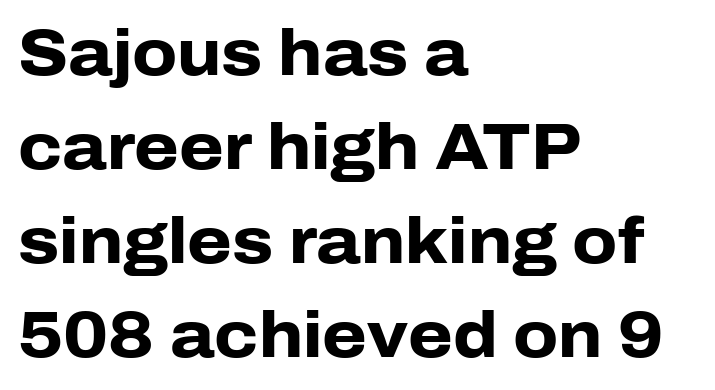
The image shows 64 px heavy sans-serif type, upright; set left-aligned, normal line spacing (1.47x), normal letter spacing, not underlined; low stroke contrast and a medium x-height.
